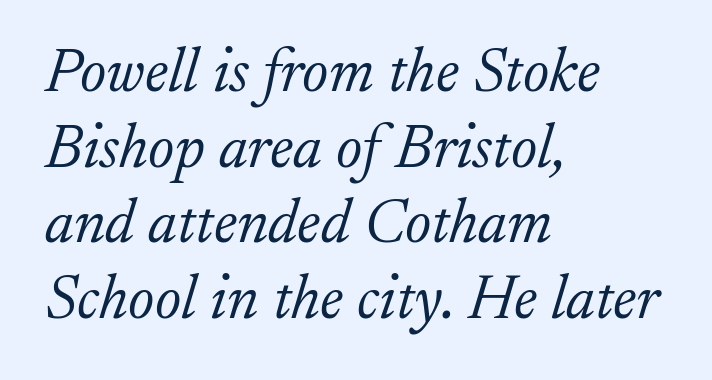
The weight would be labelled regular, book, light, or lighter still. Spacing between characters is what you'd get straight out of the box. Letters rest on an invisible, unmarked baseline. Reading down the block, your eye returns to a fixed left position each line. A serif font was chosen for this passage.
